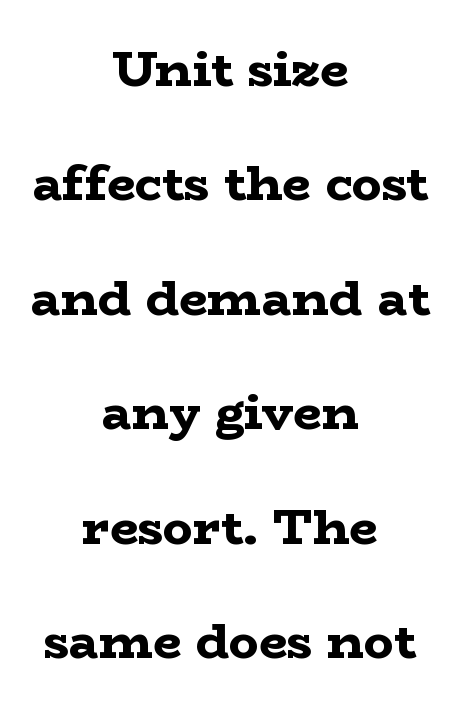
{"serif": "yes", "italic": "no", "bold": "yes", "weight": "bold", "width": "wide", "stroke_contrast": "low", "x_height": "medium", "monospaced": "no", "underline": "no", "align": "center", "line_spacing": "loose", "line_spacing_ratio": 2.29, "letter_spacing": "normal", "letter_spacing_em": 0.0, "glyph_px": 50}
